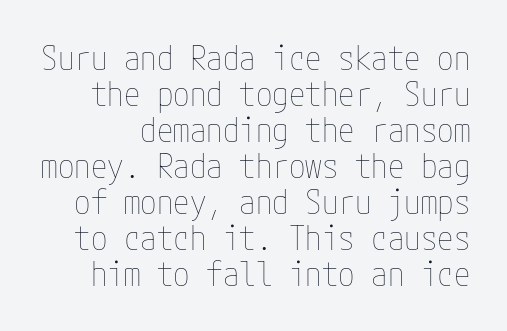
The image shows 33 px thin, condensed type, upright; set tight line spacing (1.09x), normal letter spacing, not underlined; low stroke contrast and a medium x-height.
